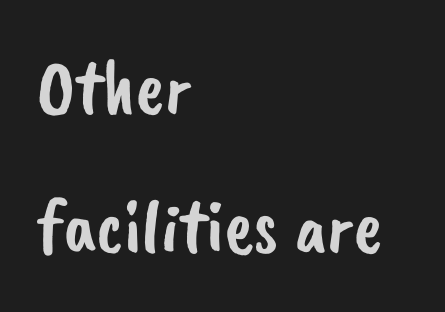
{"serif": "no", "width": "normal", "stroke_contrast": "low", "x_height": "small", "monospaced": "no", "underline": "no", "align": "left", "line_spacing_ratio": 1.78, "letter_spacing": "normal", "letter_spacing_em": 0.0, "glyph_px": 78}
